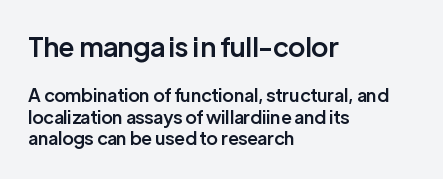
Q: Is the text bold? A: Semi-bold.
Q: Is the text italic (slanted)? A: No, it is upright.
Q: Is the text underlined? A: No.
Q: How is the paragraph aligned? A: Left-aligned.
Q: Is the spacing between letters normal or unusually wide? A: Normal.
Q: Which block of text is set in a larger size, the first (top) or the second (bottom)? A: The first (top) one.
